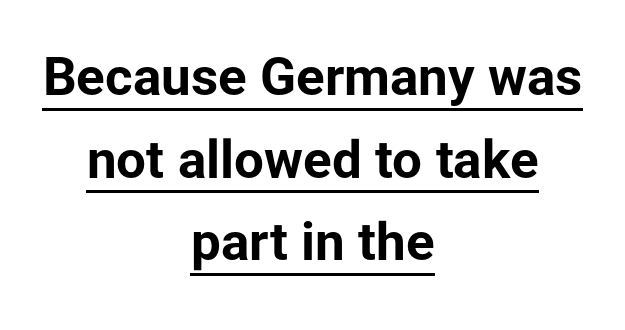
The image shows 53 px bold sans-serif type, upright; set centered, normal line spacing (1.56x), normal letter spacing, underlined; low stroke contrast and a medium x-height.
